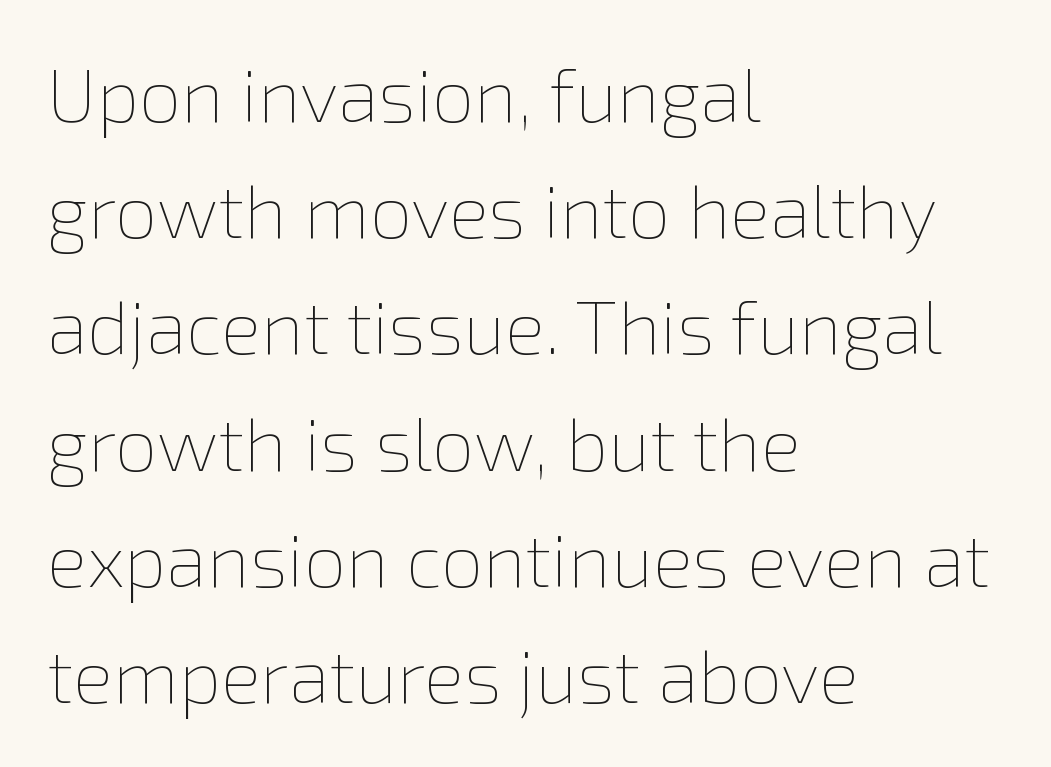
Q: Is the text bold? A: No.
Q: Is the text italic (slanted)? A: No, it is upright.
Q: Is the text underlined? A: No.
Q: How is the paragraph aligned? A: Left-aligned.
Q: Is the spacing between letters normal or unusually wide? A: Normal.
Q: Is the spacing between lines tight, normal or loose? A: Normal.
Q: Width (condensed, normal, or wide)? A: Normal.
Q: Stroke contrast? A: Low.
Q: x-height? A: Medium.
Q: Monospaced? A: No.
